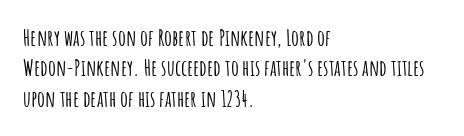
{"italic": "no", "underline": "no", "align": "left", "line_spacing": "normal", "line_spacing_ratio": 1.38, "letter_spacing": "normal", "letter_spacing_em": 0.0, "glyph_px": 22}
